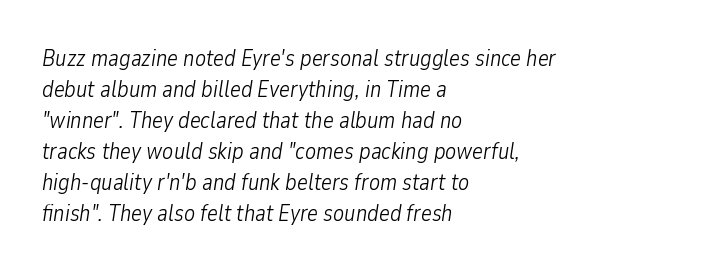
{"italic": "yes", "lean": "right", "slant_degrees": 9, "bold": "no", "underline": "no", "align": "left", "line_spacing": "normal", "line_spacing_ratio": 1.35, "letter_spacing": "normal", "letter_spacing_em": 0.0, "glyph_px": 23}
